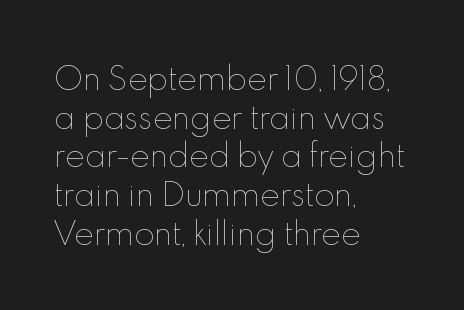
Q: Is the text bold? A: No.
Q: Is the text italic (slanted)? A: No, it is upright.
Q: Is the text underlined? A: No.
Q: How is the paragraph aligned? A: Left-aligned.
Q: Is the spacing between letters normal or unusually wide? A: Normal.
Q: Is the spacing between lines tight, normal or loose? A: Normal.
Q: Width (condensed, normal, or wide)? A: Normal.
Q: x-height? A: Small.
Q: Monospaced? A: No.
